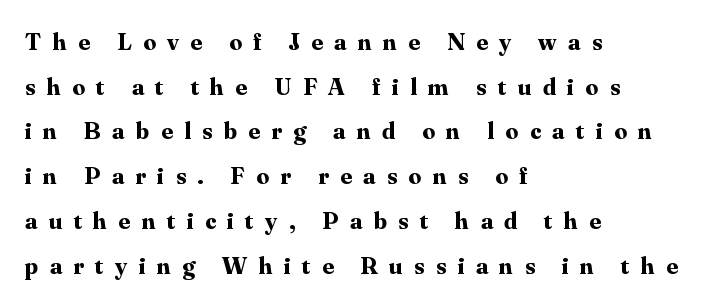
The passage shown is not underscored anywhere. Do the letters lean? They stand straight. Does the copy run flush right? No — it runs flush left. Students, this is bold: see how much ink each stroke carries. Honestly, the letter spacing is so wide it's the main thing you notice.
